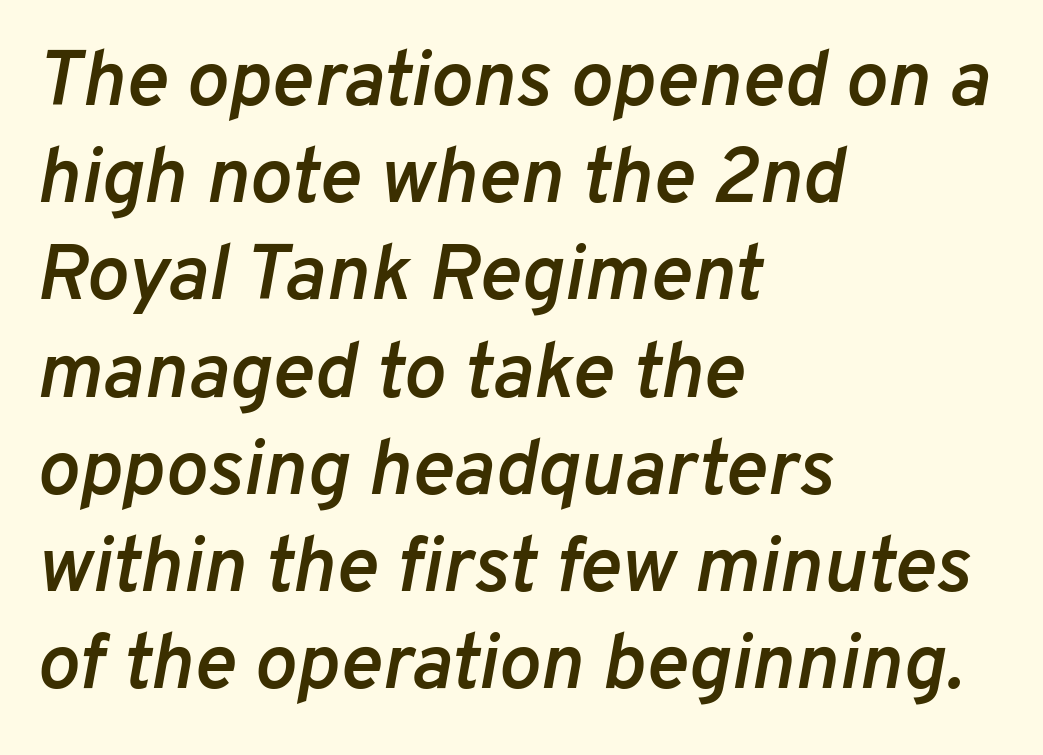
Q: Is the text bold? A: Semi-bold.
Q: Is the text italic (slanted)? A: Yes, it leans right by about 10 degrees.
Q: Is the text underlined? A: No.
Q: How is the paragraph aligned? A: Left-aligned.
Q: Is the spacing between letters normal or unusually wide? A: Normal.
Q: Width (condensed, normal, or wide)? A: Normal.
Q: Stroke contrast? A: Low.
Q: x-height? A: Medium.
Q: Monospaced? A: No.
